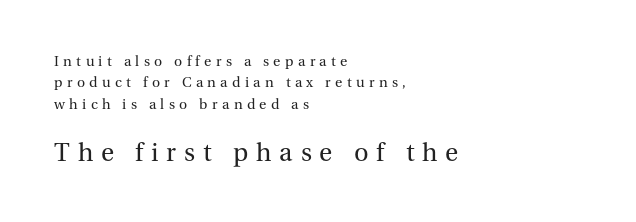
The image shows 27 px text type, upright; set left-aligned, normal line spacing (1.43x), unusually wide letter spacing (+0.29 em), not underlined; the second (bottom) block is 1.8x larger.
